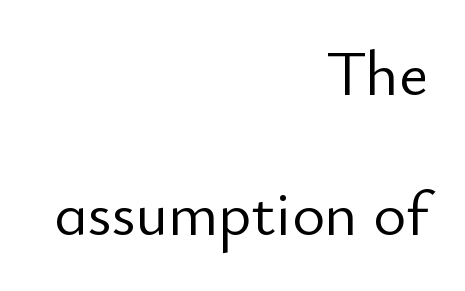
{"serif": "no", "italic": "no", "bold": "no", "weight": "light", "width": "normal", "stroke_contrast": "low", "x_height": "small", "monospaced": "no", "underline": "no", "align": "right", "line_spacing": "loose", "line_spacing_ratio": 2.22, "letter_spacing": "normal", "letter_spacing_em": 0.0, "glyph_px": 63}
